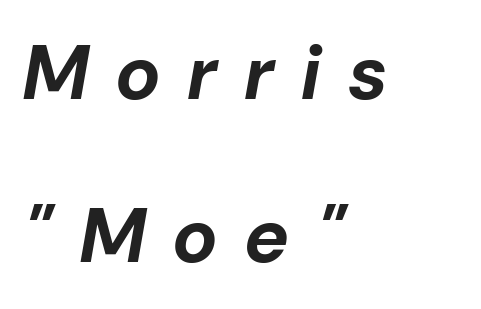
Q: Is the text bold? A: Yes.
Q: Is the text italic (slanted)? A: Yes, it leans right by about 10 degrees.
Q: Is the text underlined? A: No.
Q: How is the paragraph aligned? A: Left-aligned.
Q: Is the spacing between letters normal or unusually wide? A: Unusually wide.
Q: Is the spacing between lines tight, normal or loose? A: Loose.
Q: Width (condensed, normal, or wide)? A: Normal.
Q: Stroke contrast? A: Low.
Q: x-height? A: Medium.
Q: Monospaced? A: No.
